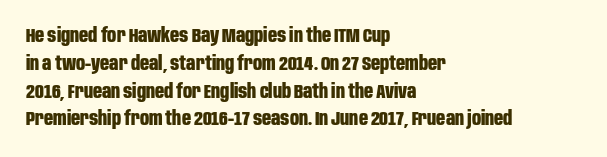
Is there any slant? The stems are plumb. Notice how thick the strokes are: this is what a full bold looks like. The vertical gap from one line to the next is medium. Leftover space on each line is placed entirely after the last word. The zone under the glyphs is completely vacant.
